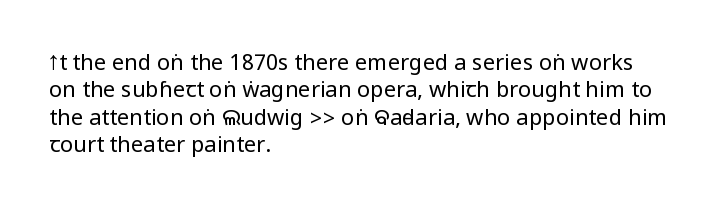
{"italic": "no", "bold": "no", "underline": "no", "align": "left", "line_spacing_ratio": 1.24, "letter_spacing": "normal", "letter_spacing_em": 0.0, "glyph_px": 22}
